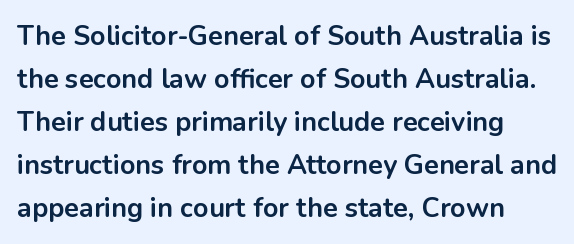
Posture: upright roman. A dark, heavy texture on the line: the type is bold. The tracking reads as untouched default to a designer's eye. The glyphs are unaccompanied by any horizontal stroke below them. Notice how descenders clear the ascenders below comfortably — that's standard leading.
